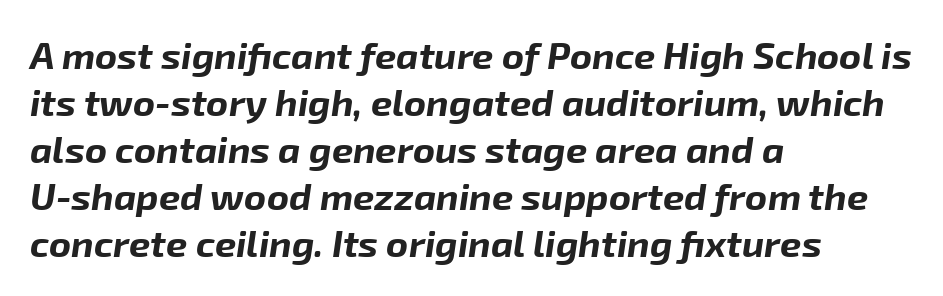
The rendering applies a slant to the glyphs. The rendering uses natural spacing where letterforms have individual widths. Only glyphs here, with clear space below each row. The sample has been set heavy, in full bold. This rendering leaves character spacing at its baseline value.
